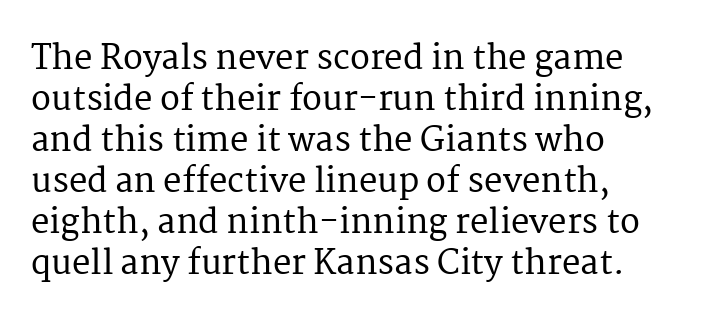
Q: Is the text italic (slanted)? A: No, it is upright.
Q: Is the typeface a serif or a sans-serif typeface? A: Serif.
Q: Is the text underlined? A: No.
Q: How is the paragraph aligned? A: Left-aligned.
Q: Is the spacing between letters normal or unusually wide? A: Normal.
Q: Width (condensed, normal, or wide)? A: Normal.
Q: Stroke contrast? A: Medium.
Q: x-height? A: Medium.
Q: Monospaced? A: No.
